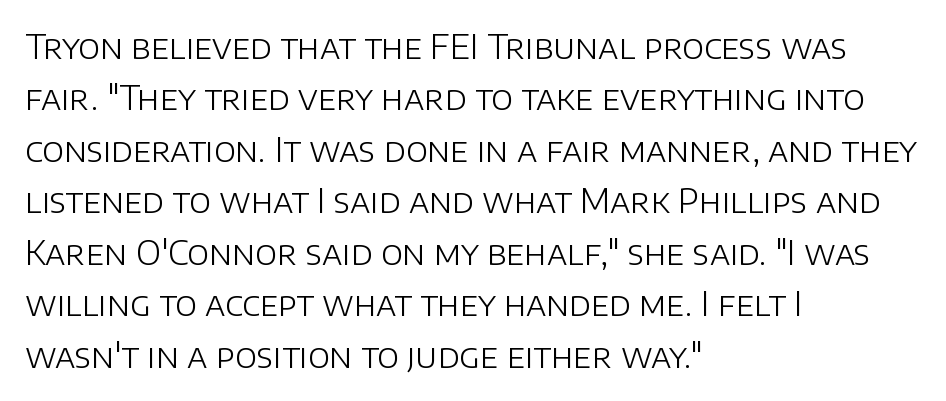
Honestly, there is no underline to notice here at all. Nope, no serifs anywhere on these letters. The lettering stays uniformly vertical, giving the passage a roman look. These lines are rendered in a variable-pitch font.
